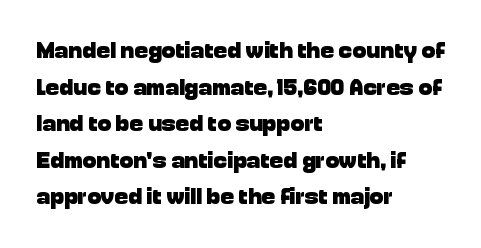
Visually the block forms a straight wall on the left and a jagged coastline on the right. The letters are bold, with thick, heavy strokes. The gap between lines stays unmarked. This sample keeps an unexceptional amount of space between lines. The horizontal fit of the characters is conventional and even. Vertical strokes here are truly vertical.
